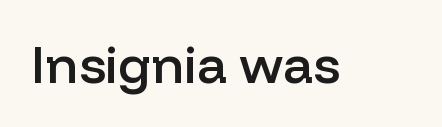
Weight check: semibold — heavier than regular, not quite bold. Words float on clear page, feet unadorned. Spacing verdict: proportional, widths tailored to each character. Does the lettering tilt? It doesn't — this is upright.
